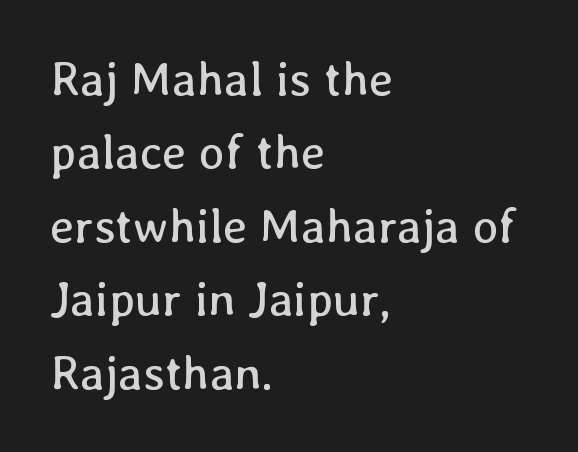
Q: Is the text bold? A: No.
Q: Is the text italic (slanted)? A: No, it is upright.
Q: Is the text underlined? A: No.
Q: How is the paragraph aligned? A: Left-aligned.
Q: Is the spacing between letters normal or unusually wide? A: Normal.
Q: Is the spacing between lines tight, normal or loose? A: Normal.
Q: Width (condensed, normal, or wide)? A: Normal.
Q: Stroke contrast? A: Low.
Q: x-height? A: Medium.
Q: Monospaced? A: No.
